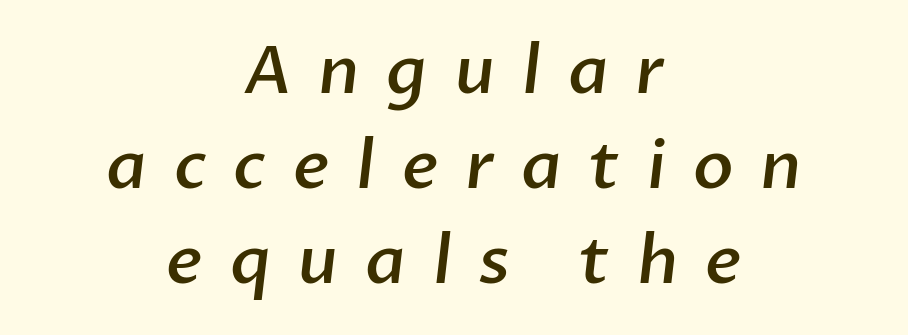
No feet cap the strokes, marking this as sans-serif type. Typographic density is moderately raised because the face is semibold. Typeset on center — no edge is straight. The line texture is sparse and dotted thanks to wide tracking. Bare-footed words on every line. Is this a fixed-width face? No — the glyphs have proportional, varying widths.
